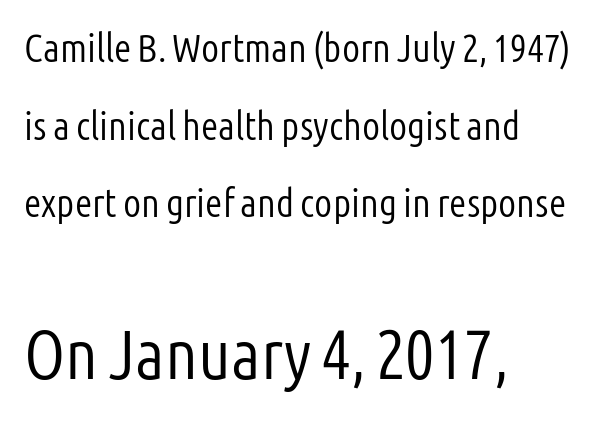
Q: Is the text bold? A: No.
Q: Is the text italic (slanted)? A: No, it is upright.
Q: Is the typeface a serif or a sans-serif typeface? A: Sans-serif.
Q: Is the text underlined? A: No.
Q: How is the paragraph aligned? A: Left-aligned.
Q: Is the spacing between letters normal or unusually wide? A: Normal.
Q: Is the spacing between lines tight, normal or loose? A: Loose.
Q: Which block of text is set in a larger size, the first (top) or the second (bottom)? A: The second (bottom) one.
Q: Width (condensed, normal, or wide)? A: Condensed.
Q: Stroke contrast? A: Low.
Q: x-height? A: Medium.
Q: Monospaced? A: No.
